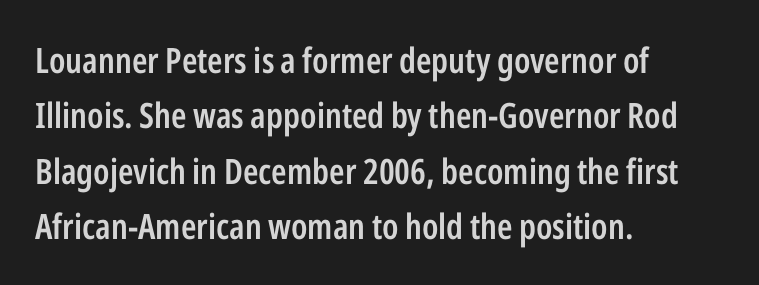
{"serif": "no", "italic": "no", "bold": "semi", "weight": "semibold", "width": "condensed", "stroke_contrast": "low", "x_height": "medium", "monospaced": "no", "underline": "no", "align": "left", "line_spacing": "normal", "line_spacing_ratio": 1.58, "letter_spacing": "normal", "letter_spacing_em": 0.0, "glyph_px": 35}
